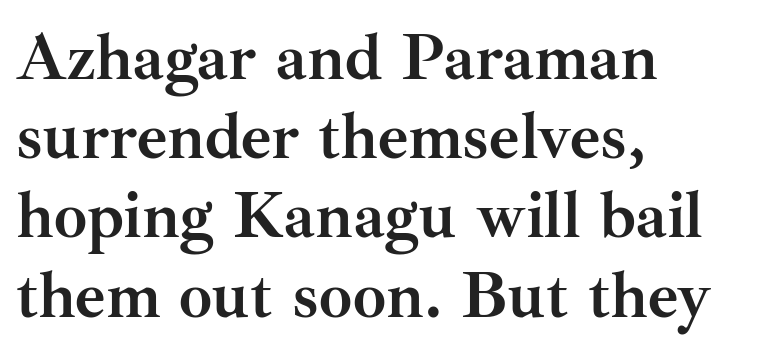
The image shows 66 px semibold serif type, upright; set left-aligned, line spacing 1.2x, normal letter spacing, not underlined; medium stroke contrast and a small x-height.
